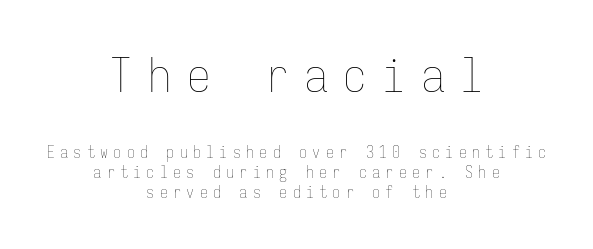
The image shows 47 px thin, condensed type, upright, monospaced; set centered, line spacing 1.24x, unusually wide letter spacing (+0.33 em), not underlined; the first (top) block is 2.94x larger; low stroke contrast and a medium x-height.
